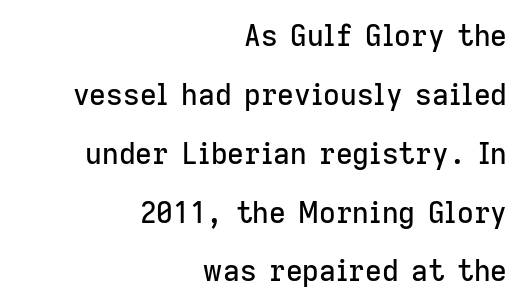
The image shows 29 px sans-serif type, upright; set right-aligned, loose line spacing (2.03x), normal letter spacing, not underlined; low stroke contrast and a medium x-height.
